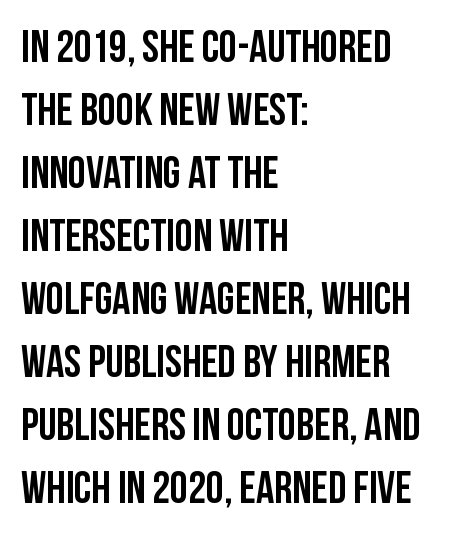
{"serif": "no", "italic": "no", "width": "condensed", "stroke_contrast": "low", "x_height": "large", "monospaced": "no", "underline": "no", "align": "left", "line_spacing": "normal", "line_spacing_ratio": 1.4, "letter_spacing": "normal", "letter_spacing_em": 0.0, "glyph_px": 45}
